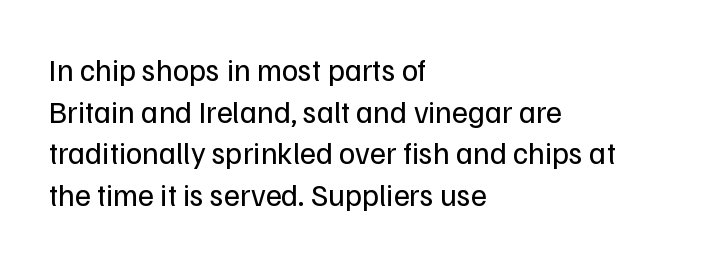
{"serif": "no", "italic": "no", "bold": "no", "weight": "regular", "width": "normal", "stroke_contrast": "low", "x_height": "medium", "monospaced": "no", "underline": "no", "align": "left", "line_spacing": "normal", "line_spacing_ratio": 1.34, "letter_spacing": "normal", "letter_spacing_em": 0.0, "glyph_px": 31}
